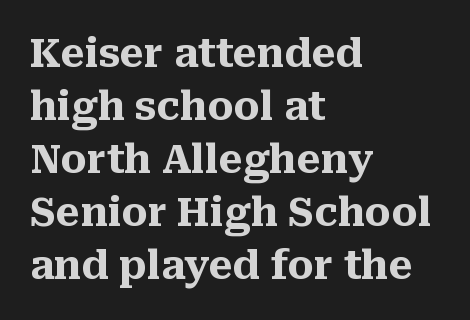
In terms of letterform style, serifs are clearly present. Think of a printed novel: that variable character pitch is what you see here. This is roman type, the default non-slanted kind. This is heavy type, rendered in bold. In terms of leading, this rendering sits right in the middle.
